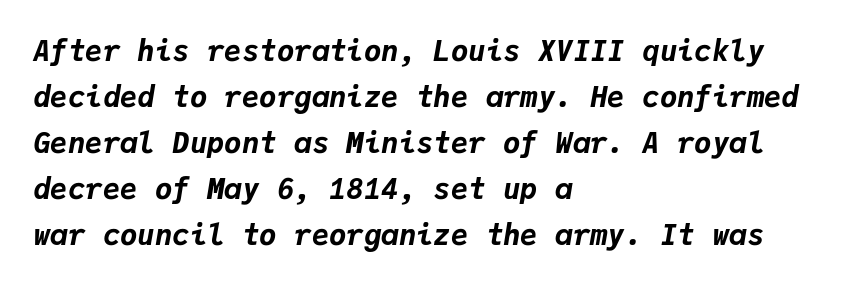
{"italic": "yes", "lean": "right", "slant_degrees": 9, "bold": "yes", "weight": "bold", "width": "normal", "stroke_contrast": "low", "x_height": "medium", "monospaced": "yes", "underline": "no", "align": "left", "line_spacing": "normal", "line_spacing_ratio": 1.59, "letter_spacing": "normal", "letter_spacing_em": 0.0, "glyph_px": 29}
